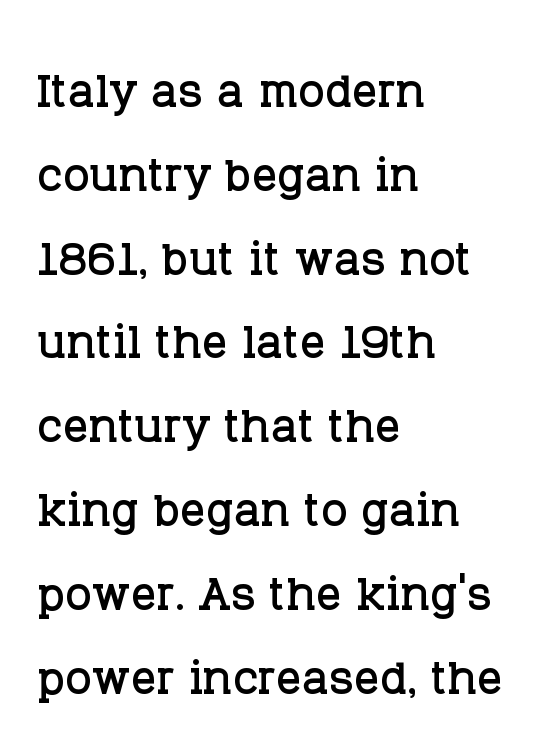
The lines sit at an ordinary, default distance from one another. Think of a printed novel: that variable character pitch is what you see here. The area under the type is left untouched. There is no visible air inserted between adjacent glyphs. Unlike italic type, these characters show no tilt at all.
